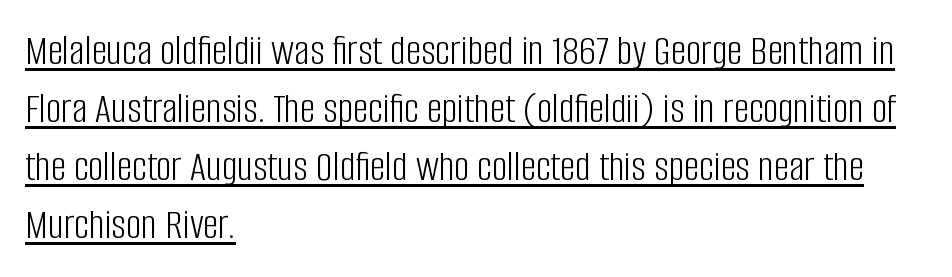
{"serif": "no", "italic": "no", "bold": "no", "weight": "light", "width": "condensed", "stroke_contrast": "low", "x_height": "large", "monospaced": "no", "underline": "yes", "align": "left", "line_spacing": "normal", "line_spacing_ratio": 1.35, "letter_spacing": "normal", "letter_spacing_em": 0.0, "glyph_px": 43}
